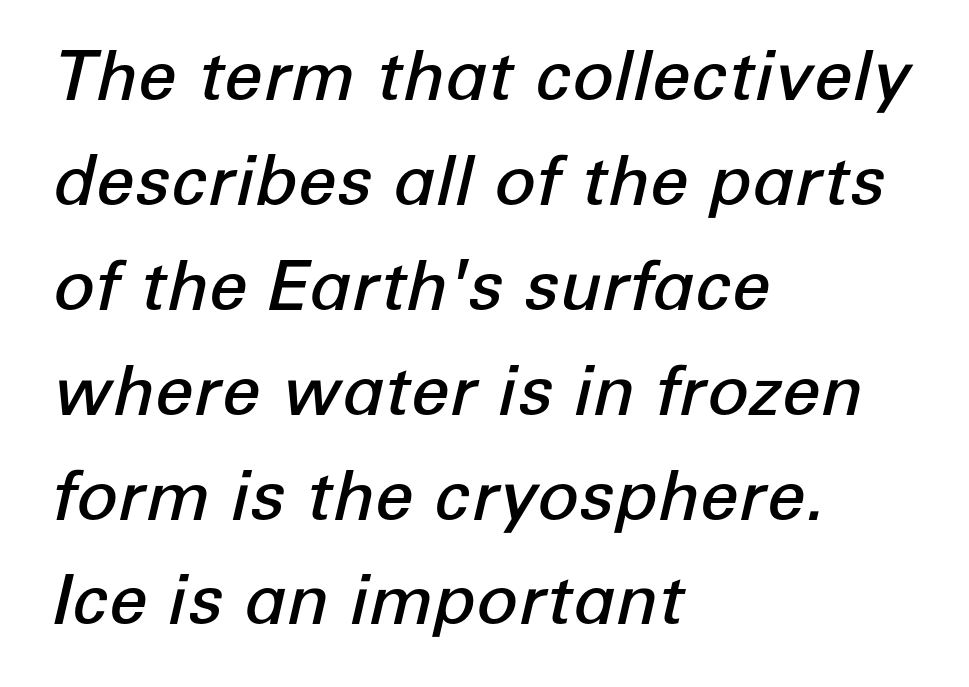
{"italic": "yes", "lean": "right", "slant_degrees": 12, "bold": "semi", "weight": "semibold", "width": "normal", "stroke_contrast": "low", "x_height": "medium", "monospaced": "no", "underline": "no", "align": "left", "line_spacing": "normal", "line_spacing_ratio": 1.52, "letter_spacing": "normal", "letter_spacing_em": 0.0, "glyph_px": 69}
